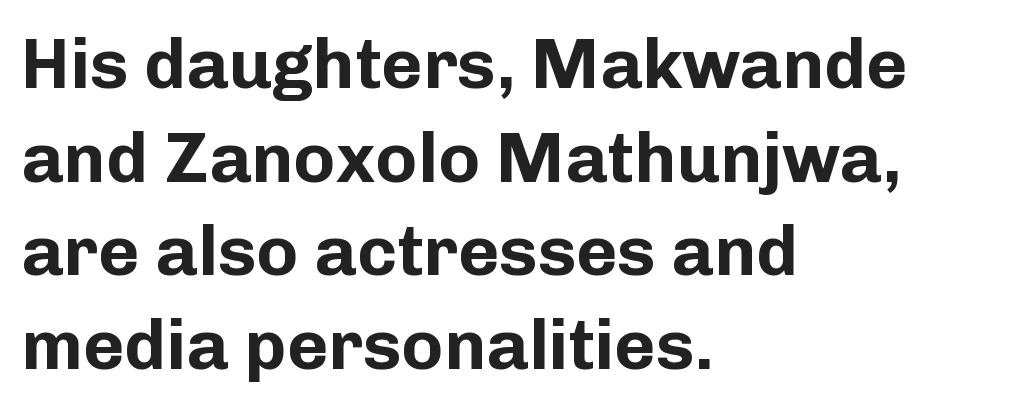
Honestly, the row spacing looks completely unremarkable. This is the regular roman posture of the typeface. Each glyph is drawn with heavy, bold strokes. Type without underlining. The paragraph has a hard left edge and a soft right edge. The tracking reads as untouched default to a designer's eye.
